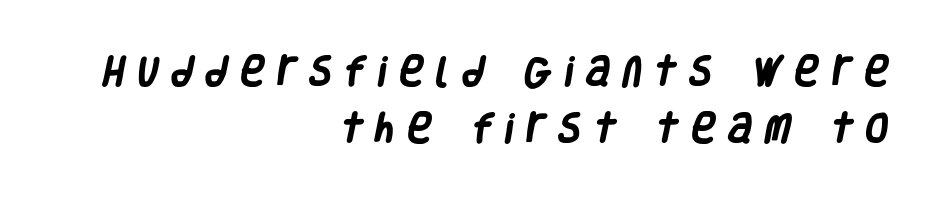
The image shows 33 px heavy, condensed sans-serif type; set right-aligned, line spacing 1.72x, unusually wide letter spacing (+0.39 em), not underlined; low stroke contrast and a large x-height.
